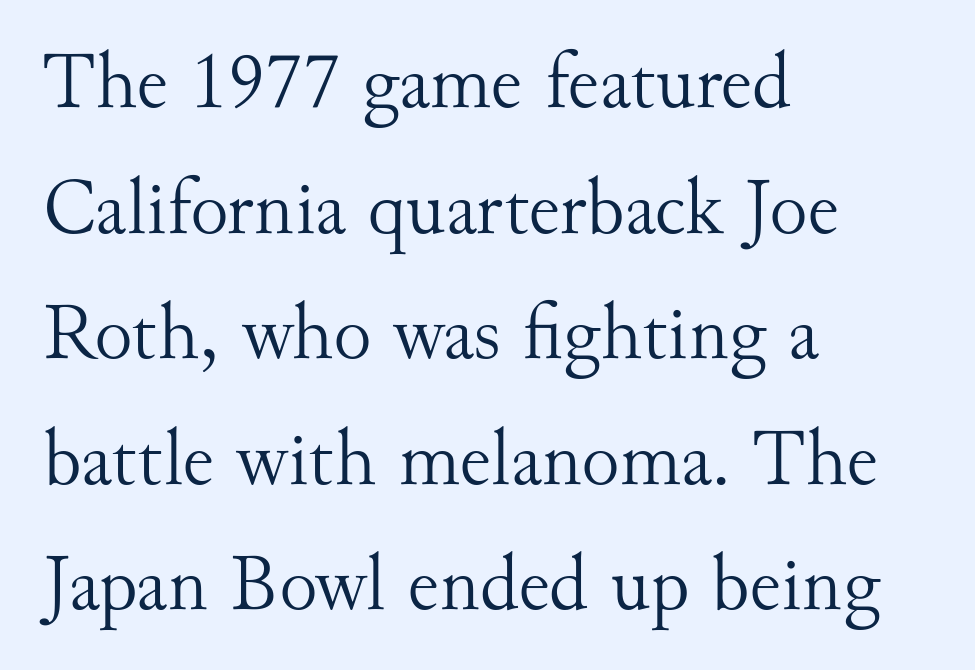
Q: Is the text bold? A: No.
Q: Is the text italic (slanted)? A: No, it is upright.
Q: Is the typeface a serif or a sans-serif typeface? A: Serif.
Q: Is the text underlined? A: No.
Q: How is the paragraph aligned? A: Left-aligned.
Q: Is the spacing between letters normal or unusually wide? A: Normal.
Q: Is the spacing between lines tight, normal or loose? A: Normal.
Q: Width (condensed, normal, or wide)? A: Normal.
Q: Stroke contrast? A: Medium.
Q: x-height? A: Small.
Q: Monospaced? A: No.
